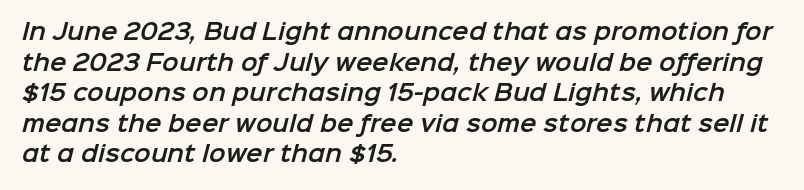
Q: Is the text underlined? A: No.
Q: How is the paragraph aligned? A: Left-aligned.
Q: Is the spacing between letters normal or unusually wide? A: Normal.
Q: Is the spacing between lines tight, normal or loose? A: Normal.
